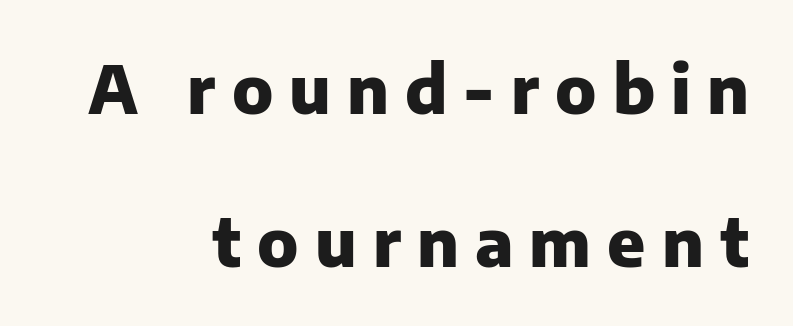
The image shows 67 px heavy sans-serif type, upright; set right-aligned, loose line spacing (2.28x), unusually wide letter spacing (+0.24 em), not underlined; low stroke contrast and a medium x-height.
